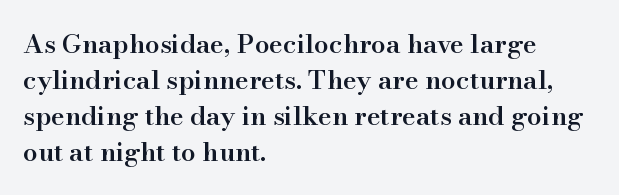
The glyphs have the mass of a demibold cut, below bold. The rendering uses a moderate line-height, typical for paragraphs. Here the glyphs are tracked normally, forming tight word shapes. The rag falls on the right side of this text block.
